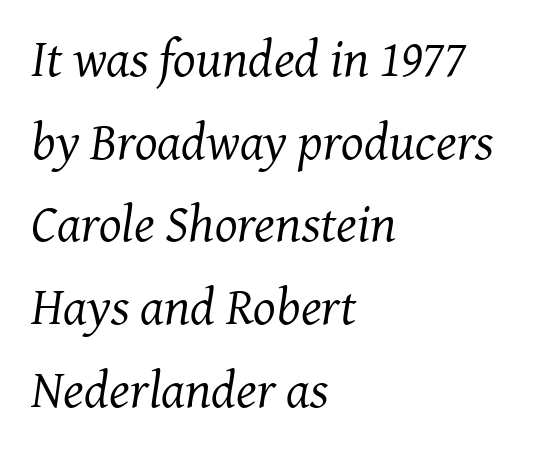
The image shows 53 px regular-weight serif type, italic (leaning right); set left-aligned, normal line spacing (1.56x), normal letter spacing, not underlined; medium stroke contrast and a medium x-height.
